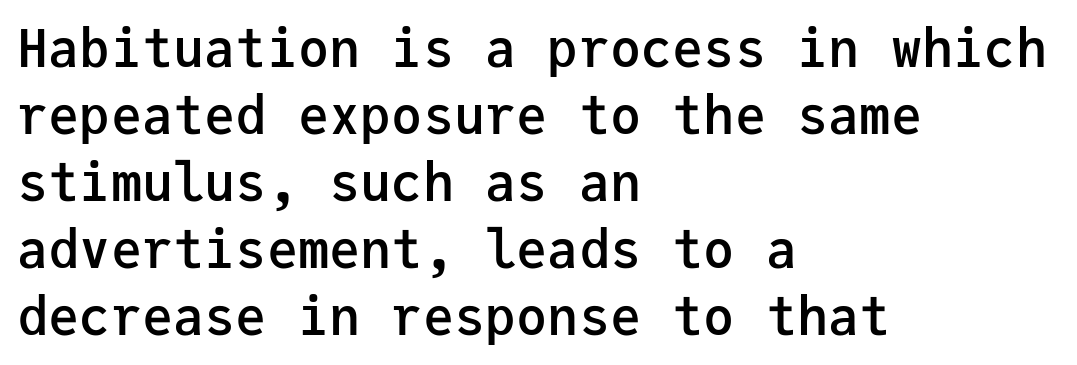
The image shows 52 px semibold sans-serif type, upright, monospaced; set left-aligned, normal line spacing (1.29x), normal letter spacing, not underlined; low stroke contrast and a medium x-height.
